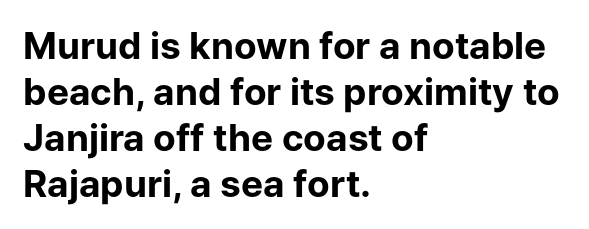
These lines are composed in type without serifs. You could not count columns in this text — the font is proportionally spaced. The paragraph has a hard left edge and a soft right edge. Standard letterfit; no display-style spreading of the glyphs. Emphasis by weight is at full strength: bold.
